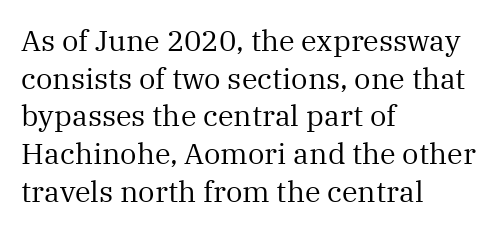
Q: Is the text bold? A: No.
Q: Is the text italic (slanted)? A: No, it is upright.
Q: Is the typeface a serif or a sans-serif typeface? A: Serif.
Q: Is the text underlined? A: No.
Q: How is the paragraph aligned? A: Left-aligned.
Q: Is the spacing between letters normal or unusually wide? A: Normal.
Q: Is the spacing between lines tight, normal or loose? A: Normal.
Q: Width (condensed, normal, or wide)? A: Normal.
Q: Stroke contrast? A: Medium.
Q: x-height? A: Medium.
Q: Monospaced? A: No.
